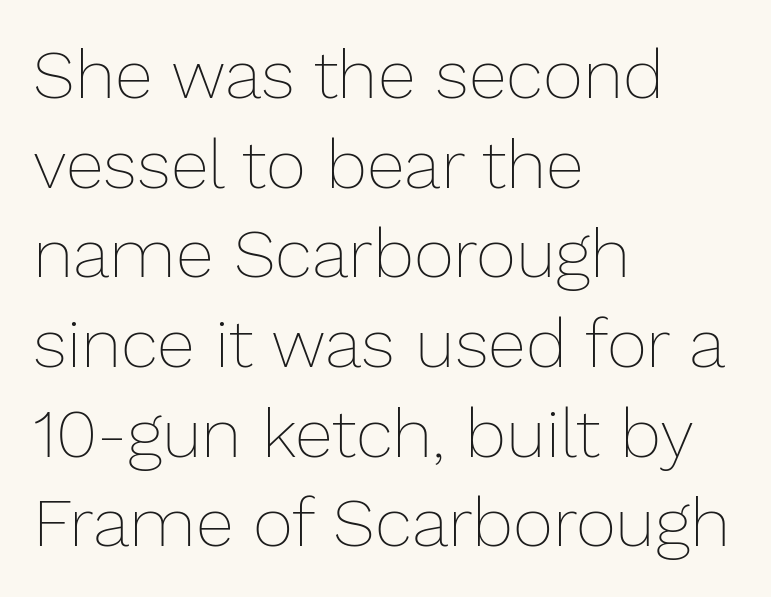
{"italic": "no", "bold": "no", "weight": "thin", "width": "normal", "stroke_contrast": "low", "x_height": "medium", "monospaced": "no", "underline": "no", "align": "left", "line_spacing": "normal", "line_spacing_ratio": 1.3, "letter_spacing": "normal", "letter_spacing_em": 0.0, "glyph_px": 69}
